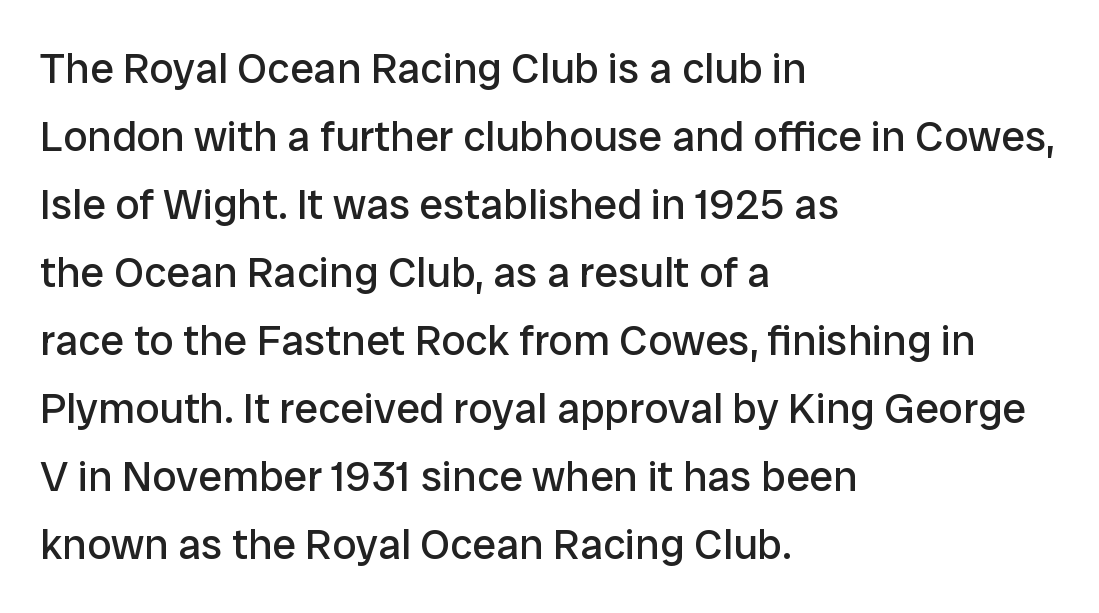
{"serif": "no", "italic": "no", "bold": "no", "weight": "regular", "width": "normal", "stroke_contrast": "low", "x_height": "medium", "monospaced": "no", "underline": "no", "align": "left", "line_spacing": "normal", "line_spacing_ratio": 1.58, "letter_spacing": "normal", "letter_spacing_em": 0.0, "glyph_px": 43}
